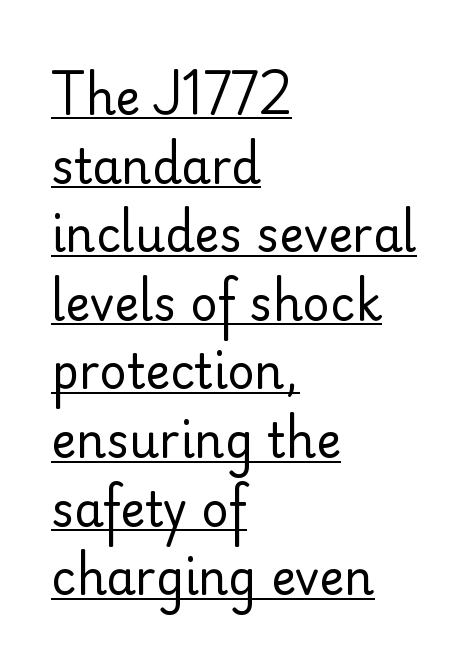
Stems here are at most as thick as an everyday book face. Reading down the block, your eye returns to a fixed left position each line. Whoever set this chose a conventional vertical rhythm. Quick note: not italic, upright. In designer terms, the underline attribute is active on this setting.
